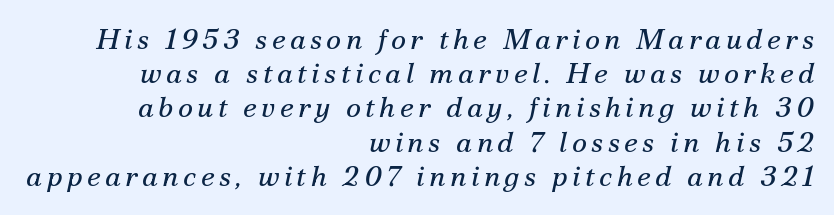
The image shows 29 px regular-weight serif type, italic (leaning right); set right-aligned, line spacing 1.18x, not underlined; medium stroke contrast and a small x-height.
